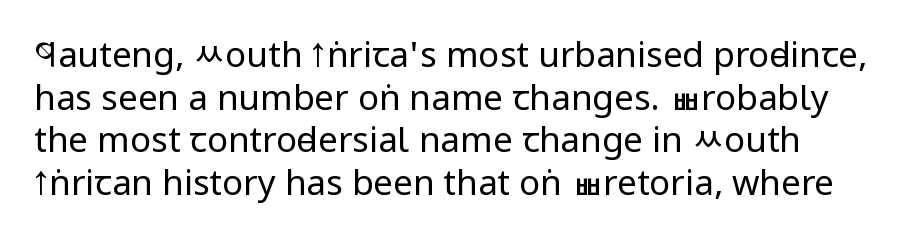
The image shows 35 px regular-weight, condensed sans-serif type, upright; set line spacing 1.22x, normal letter spacing, not underlined; low stroke contrast and a large x-height.
